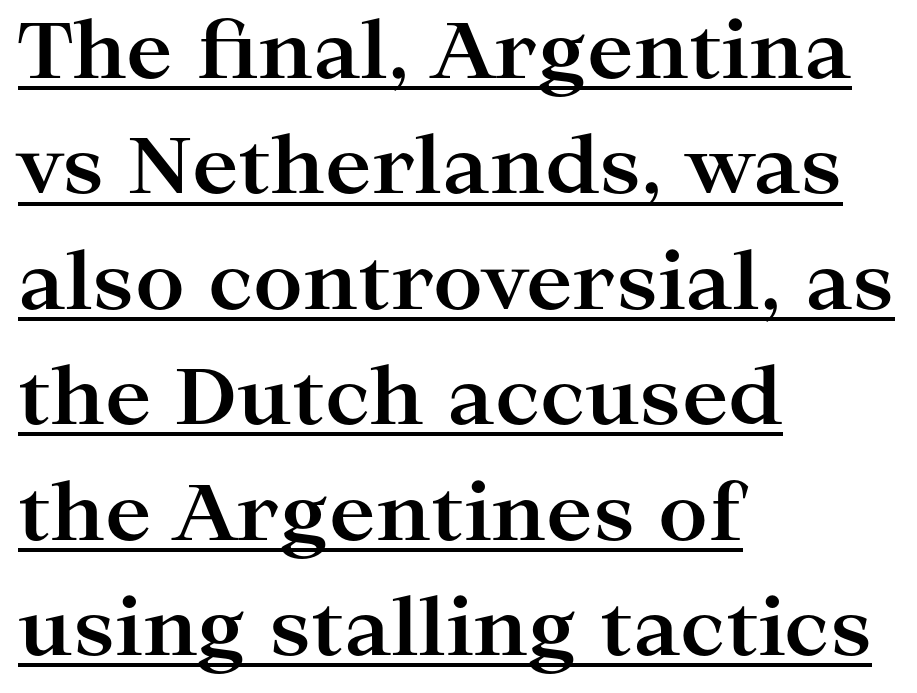
Q: Is the text bold? A: Yes.
Q: Is the text italic (slanted)? A: No, it is upright.
Q: Is the typeface a serif or a sans-serif typeface? A: Serif.
Q: Is the text underlined? A: Yes.
Q: How is the paragraph aligned? A: Left-aligned.
Q: Is the spacing between letters normal or unusually wide? A: Normal.
Q: Is the spacing between lines tight, normal or loose? A: Normal.
Q: Width (condensed, normal, or wide)? A: Wide.
Q: Stroke contrast? A: High.
Q: x-height? A: Medium.
Q: Monospaced? A: No.
